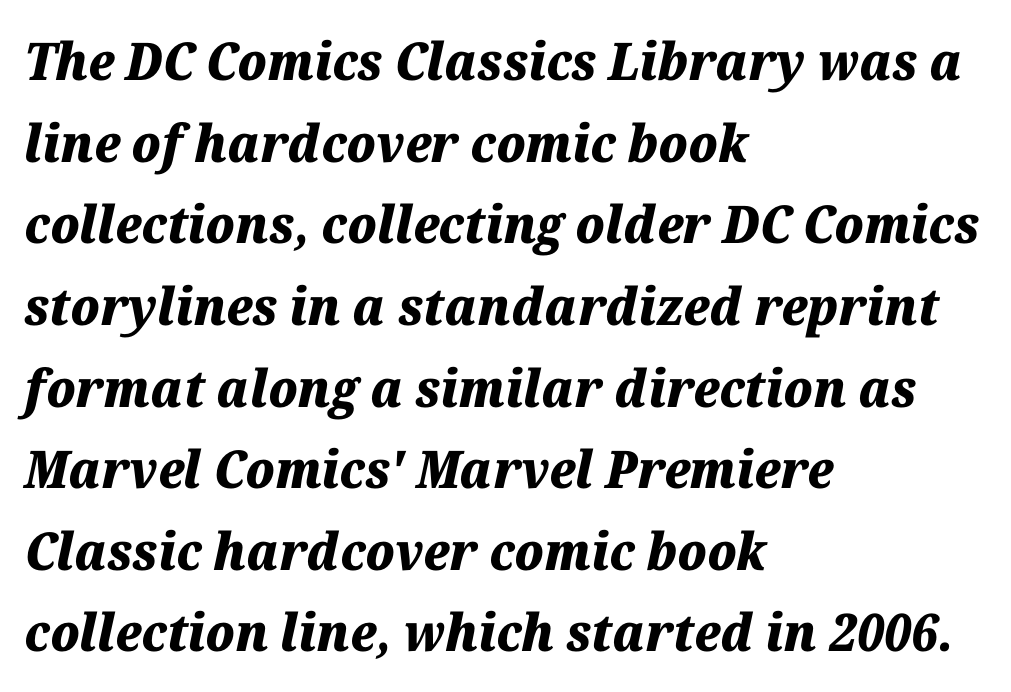
{"italic": "yes", "lean": "right", "slant_degrees": 12, "bold": "yes", "weight": "heavy", "width": "normal", "stroke_contrast": "medium", "x_height": "medium", "monospaced": "no", "underline": "no", "align": "left", "line_spacing": "normal", "line_spacing_ratio": 1.57, "letter_spacing": "normal", "letter_spacing_em": 0.0, "glyph_px": 52}
